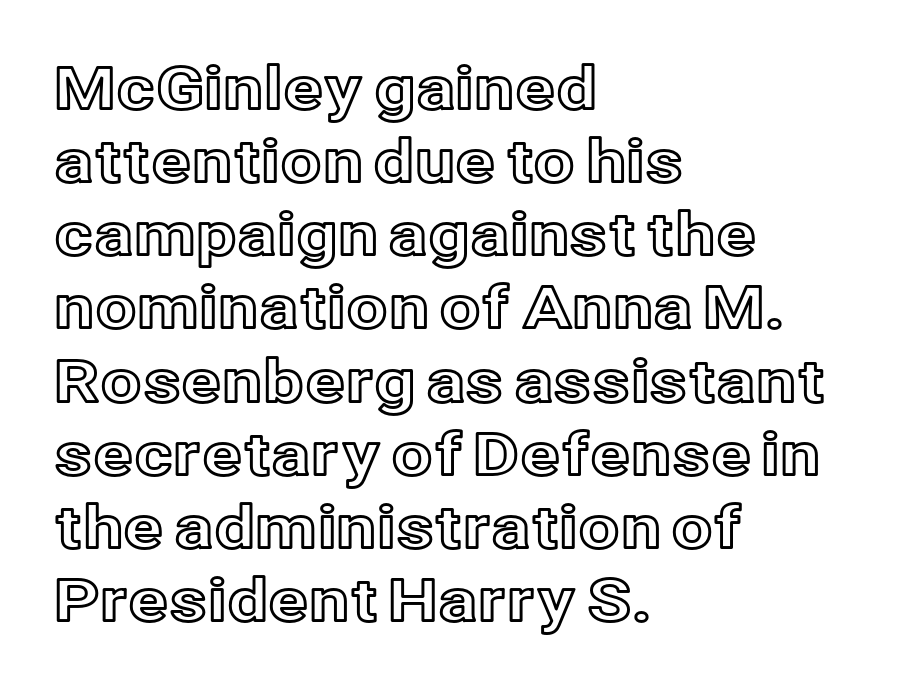
Ascenders rise straight up at ninety degrees. Character widths vary here, with narrow letters taking less room than wide ones. The passage shown has conventional tracking throughout. The typesetter chose a ragged-right arrangement here. Type without underlining.
